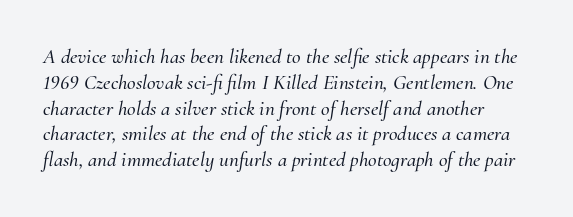
{"italic": "yes", "lean": "right", "slant_degrees": 10, "underline": "no", "line_spacing_ratio": 1.23, "letter_spacing": "normal", "letter_spacing_em": 0.0, "glyph_px": 21}
